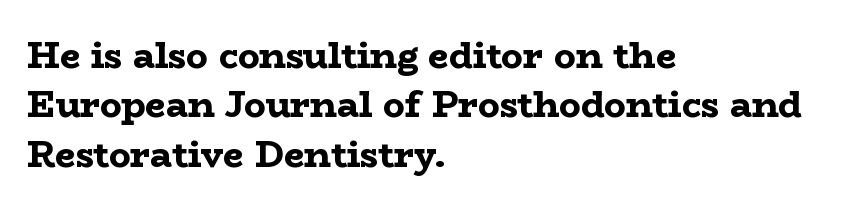
{"serif": "yes", "italic": "no", "bold": "yes", "weight": "bold", "width": "wide", "stroke_contrast": "low", "x_height": "medium", "monospaced": "no", "underline": "no", "align": "left", "line_spacing": "normal", "line_spacing_ratio": 1.37, "letter_spacing": "normal", "letter_spacing_em": 0.0, "glyph_px": 36}
